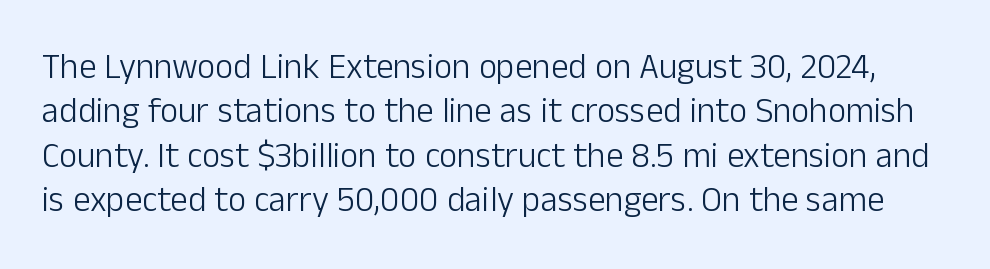
Q: Is the text bold? A: No.
Q: Is the text italic (slanted)? A: No, it is upright.
Q: Is the typeface a serif or a sans-serif typeface? A: Sans-serif.
Q: Is the text underlined? A: No.
Q: Is the spacing between letters normal or unusually wide? A: Normal.
Q: Is the spacing between lines tight, normal or loose? A: Normal.
Q: Width (condensed, normal, or wide)? A: Normal.
Q: Stroke contrast? A: Low.
Q: x-height? A: Medium.
Q: Monospaced? A: No.
